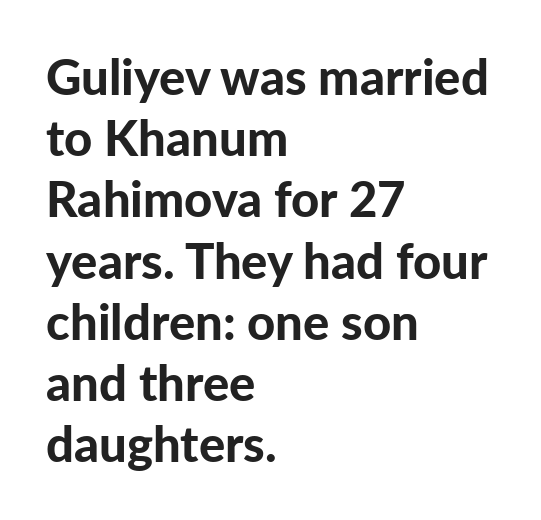
Q: Is the text bold? A: Yes.
Q: Is the text italic (slanted)? A: No, it is upright.
Q: Is the typeface a serif or a sans-serif typeface? A: Sans-serif.
Q: Is the text underlined? A: No.
Q: How is the paragraph aligned? A: Left-aligned.
Q: Is the spacing between letters normal or unusually wide? A: Normal.
Q: Is the spacing between lines tight, normal or loose? A: Normal.
Q: Width (condensed, normal, or wide)? A: Normal.
Q: Stroke contrast? A: Low.
Q: x-height? A: Medium.
Q: Monospaced? A: No.
